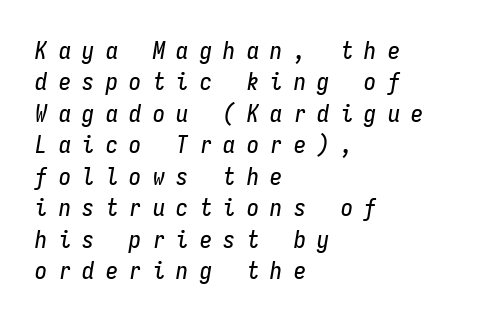
What's the leading like? Ordinary, nothing unusual. Bare-footed words on every line. Each line starts at the same left margin while the right side varies. Between one letter and the next there's a generous, obvious gap. Emphasis-style slanted type is in use.
